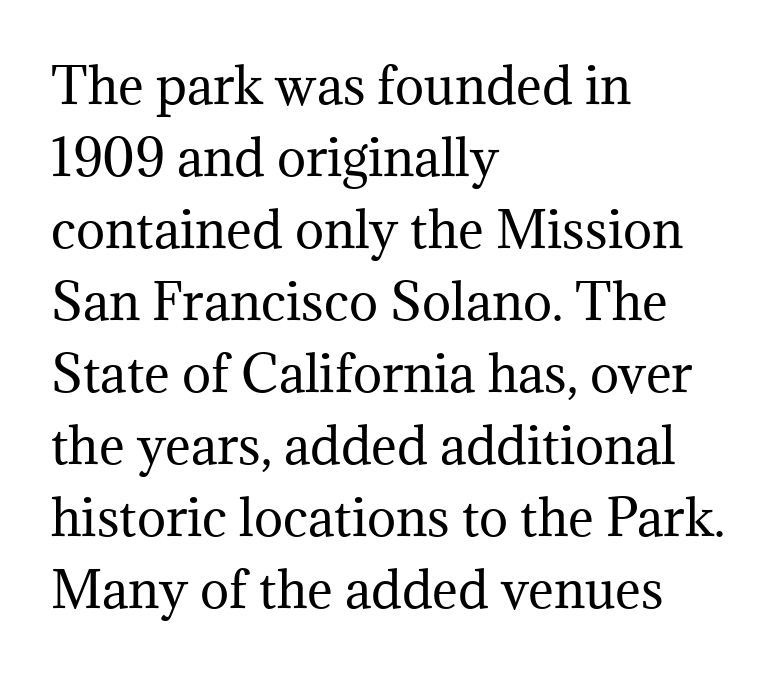
{"serif": "yes", "italic": "no", "bold": "no", "weight": "regular", "width": "normal", "stroke_contrast": "medium", "x_height": "medium", "monospaced": "no", "underline": "no", "align": "left", "line_spacing": "normal", "line_spacing_ratio": 1.47, "letter_spacing": "normal", "letter_spacing_em": 0.0, "glyph_px": 49}
